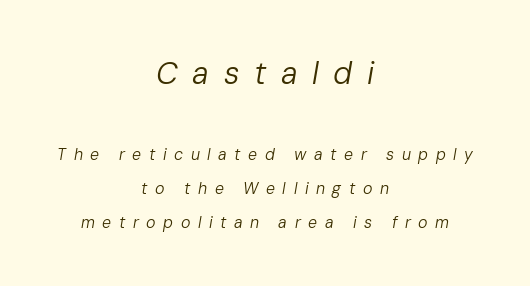
The image shows 31 px regular-weight type, italic (leaning right); set centered, loose line spacing (2.13x), unusually wide letter spacing (+0.47 em), not underlined; the first (top) block is 1.94x larger; low stroke contrast and a medium x-height.
